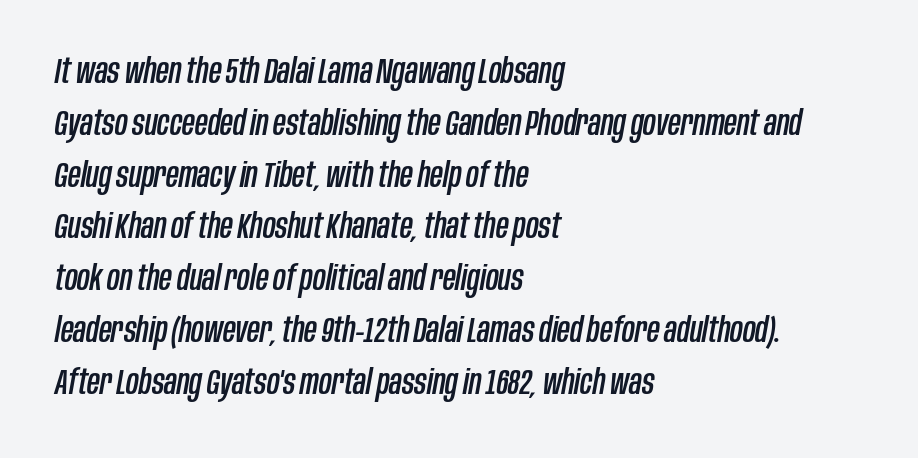
The image shows 35 px condensed type, italic (leaning right); set left-aligned, normal line spacing (1.48x), normal letter spacing, not underlined; low stroke contrast and a large x-height.
